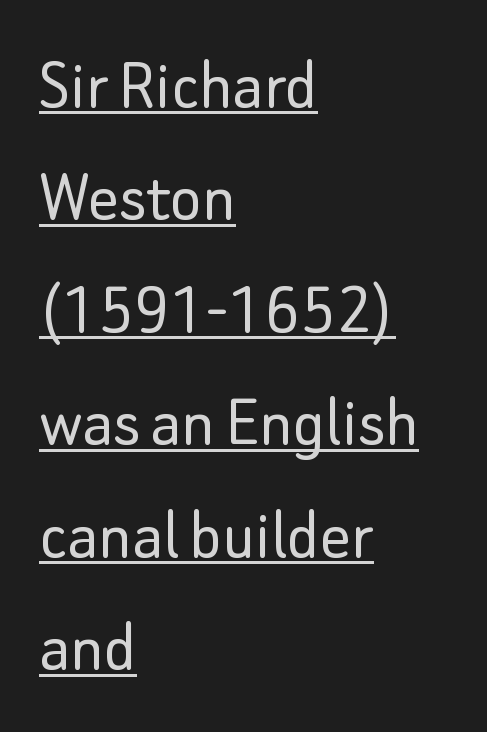
The image shows 75 px light sans-serif type, upright; set left-aligned, normal line spacing (1.5x), normal letter spacing, underlined; low stroke contrast and a small x-height.
